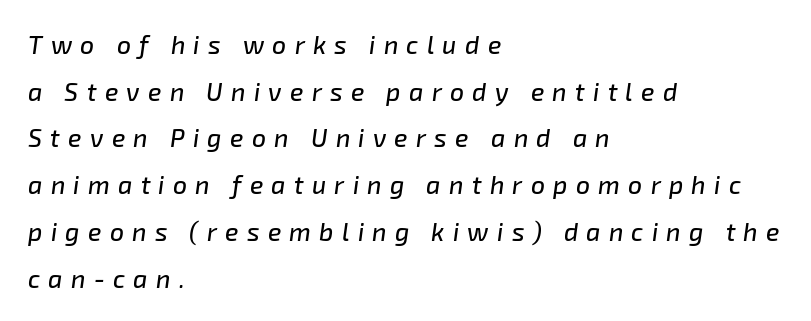
{"italic": "yes", "lean": "right", "slant_degrees": 8, "underline": "no", "align": "left", "line_spacing_ratio": 1.87, "letter_spacing": "wide", "letter_spacing_em": 0.33, "glyph_px": 25}
